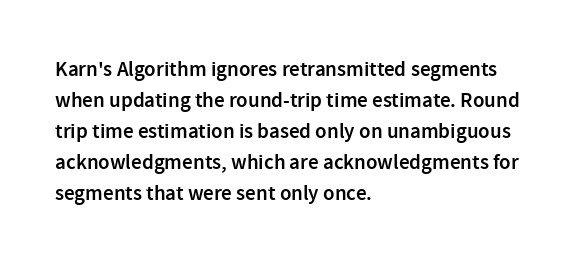
Q: Is the text bold? A: Semi-bold.
Q: Is the text italic (slanted)? A: No, it is upright.
Q: Is the text underlined? A: No.
Q: How is the paragraph aligned? A: Left-aligned.
Q: Is the spacing between letters normal or unusually wide? A: Normal.
Q: Is the spacing between lines tight, normal or loose? A: Normal.
